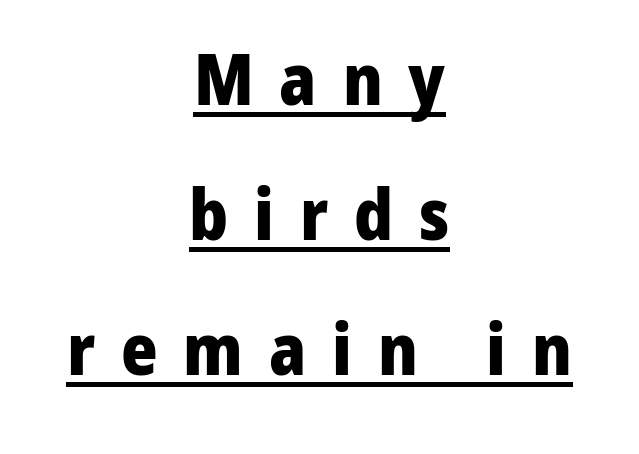
{"serif": "no", "italic": "no", "bold": "yes", "weight": "heavy", "width": "normal", "stroke_contrast": "low", "x_height": "medium", "monospaced": "no", "underline": "yes", "align": "center", "line_spacing": "loose", "line_spacing_ratio": 1.93, "letter_spacing": "wide", "letter_spacing_em": 0.37, "glyph_px": 70}
